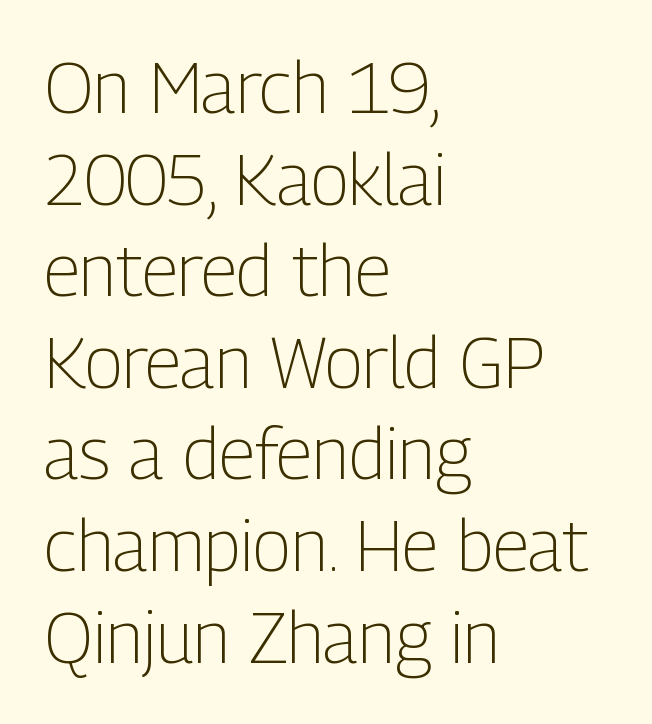
{"serif": "no", "italic": "no", "bold": "no", "weight": "light", "width": "condensed", "stroke_contrast": "low", "x_height": "medium", "monospaced": "no", "underline": "no", "align": "left", "line_spacing": "normal", "line_spacing_ratio": 1.29, "letter_spacing": "normal", "letter_spacing_em": 0.0, "glyph_px": 71}
